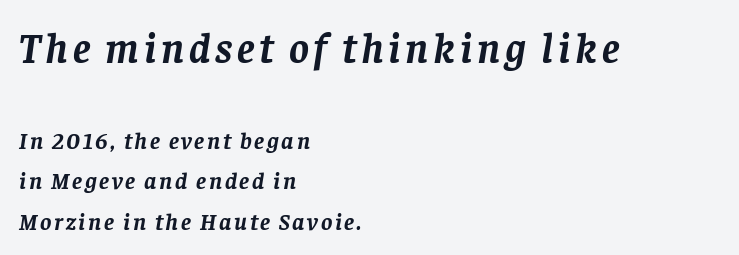
The image shows 42 px semibold serif type, italic (leaning right); set left-aligned, normal line spacing (1.68x), not underlined; the first (top) block is 1.75x larger; low stroke contrast and a large x-height.
